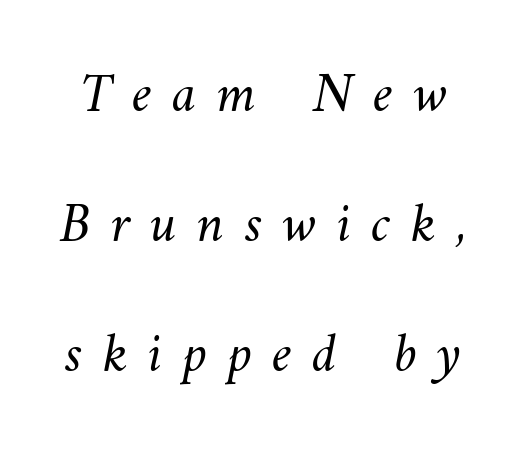
Ink coverage per letter is moderate at most. The passage shown is typed in a proportional face where columns would drift. Type without underlining. The face used here is rendered with a markedly widened letterfit.
